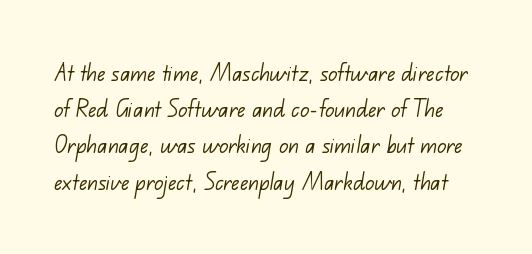
The image shows 27 px text type; set normal line spacing (1.34x), normal letter spacing, not underlined.
